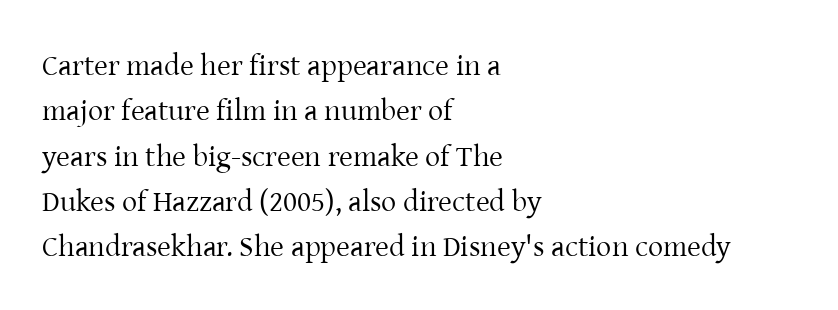
Q: Is the text bold? A: No.
Q: Is the text italic (slanted)? A: No, it is upright.
Q: Is the typeface a serif or a sans-serif typeface? A: Serif.
Q: Is the text underlined? A: No.
Q: How is the paragraph aligned? A: Left-aligned.
Q: Is the spacing between letters normal or unusually wide? A: Normal.
Q: Is the spacing between lines tight, normal or loose? A: Normal.
Q: Width (condensed, normal, or wide)? A: Normal.
Q: Stroke contrast? A: Low.
Q: x-height? A: Medium.
Q: Monospaced? A: No.
